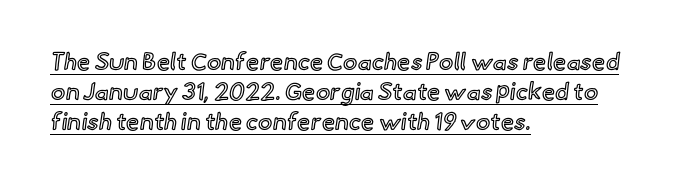
These lines stack with their left ends in a neat column. Is the letter spacing exaggerated? No — it looks like the ordinary default. Somebody hit Ctrl+U on this one — the words are underlined. How would I describe the line gaps? Plain and ordinary.
